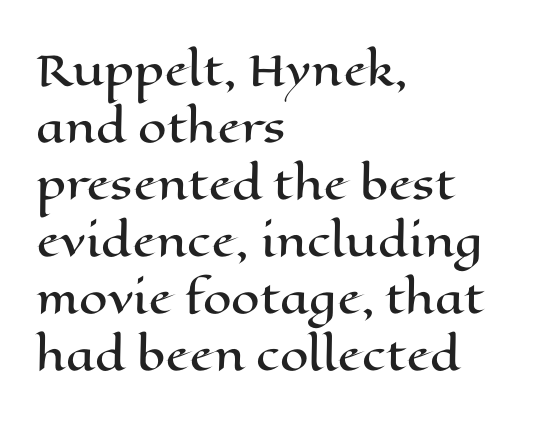
{"italic": "no", "width": "wide", "stroke_contrast": "high", "x_height": "medium", "monospaced": "no", "underline": "no", "align": "left", "line_spacing": "normal", "line_spacing_ratio": 1.39, "letter_spacing": "normal", "letter_spacing_em": 0.0, "glyph_px": 41}
